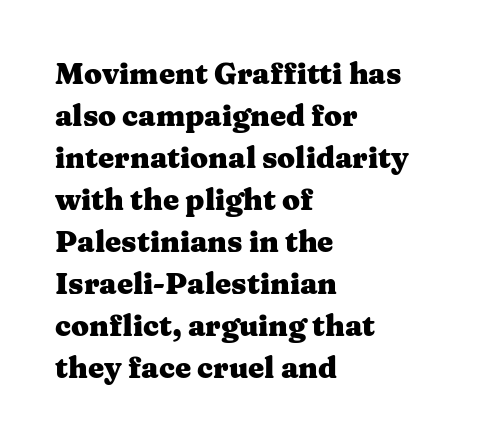
{"serif": "yes", "italic": "no", "bold": "yes", "weight": "heavy", "width": "wide", "stroke_contrast": "medium", "x_height": "medium", "monospaced": "no", "underline": "no", "align": "left", "line_spacing": "normal", "line_spacing_ratio": 1.45, "letter_spacing": "normal", "letter_spacing_em": 0.0, "glyph_px": 29}
